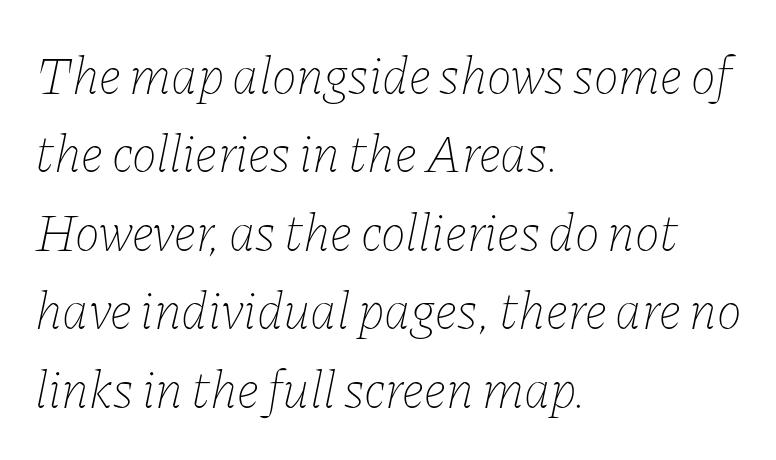
The image shows 53 px thin type, italic (leaning right); set left-aligned, normal line spacing (1.48x), normal letter spacing, not underlined; low stroke contrast and a medium x-height.
